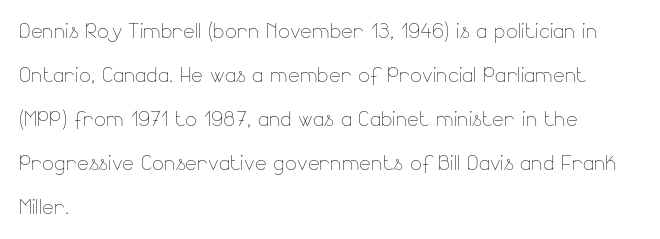
Do the characters align in a grid? No, the font is proportional. Students, observe: this is what conventionally led text looks like. Only glyphs here, with clear space below each row. A typesetter would mark this as roman, not italic. The text block is weighted toward the left margin, trailing off unevenly rightward. This reads as an unemphasized weight, regular at the heaviest.
